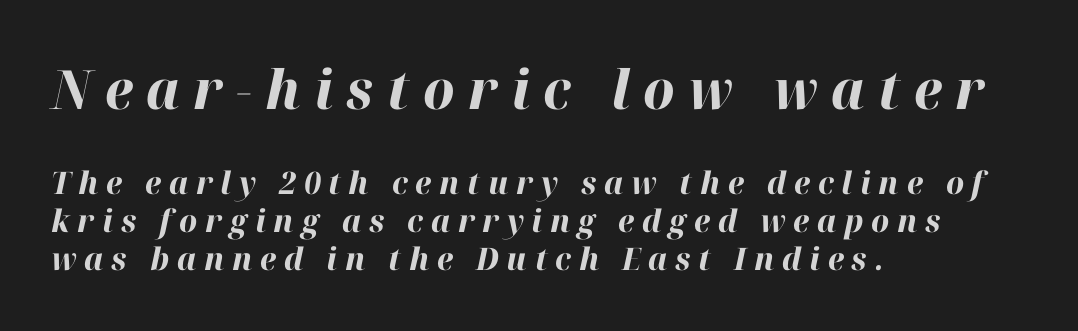
If you squint, the top block still reads clearly — it's the larger of the two. Letter spacing: wide. Think of a printed novel: that variable character pitch is what you see here. Typeset ragged right — the left edge is the straight one.
